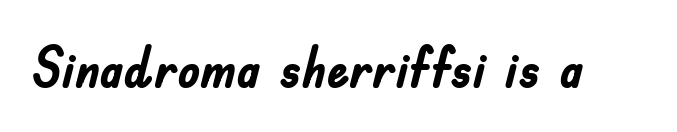
{"serif": "no", "bold": "yes", "weight": "semibold", "width": "condensed", "stroke_contrast": "low", "x_height": "small", "monospaced": "no", "underline": "no", "letter_spacing": "normal", "letter_spacing_em": 0.0, "glyph_px": 57}
